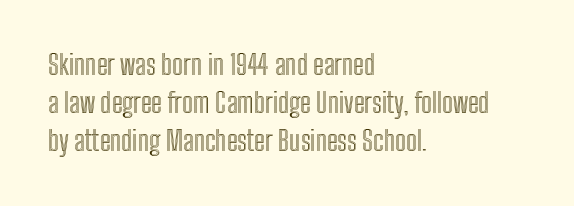
The image shows 27 px text type, upright; set left-aligned, normal line spacing (1.41x), normal letter spacing, not underlined.
